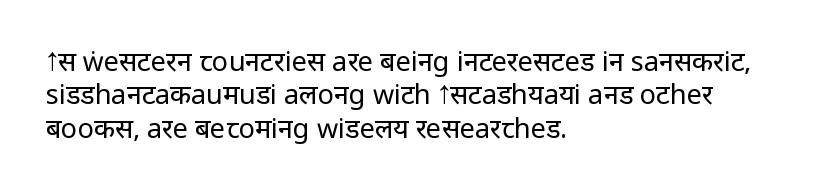
The image shows 27 px text type, upright; set left-aligned, line spacing 1.24x, normal letter spacing, not underlined.
